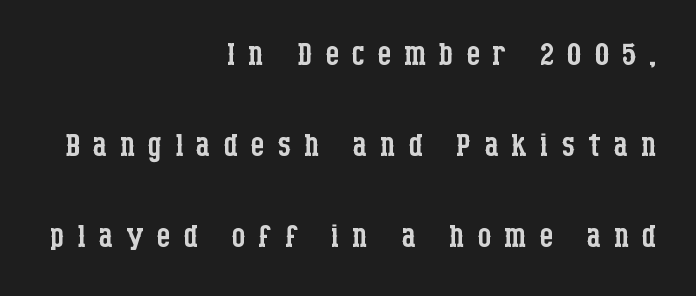
The axis of the letterforms is exactly vertical. Which margin do the lines hug? The right one — the left edge is uneven. No word sits above an underline. The characters display serif detailing at their extremities.
